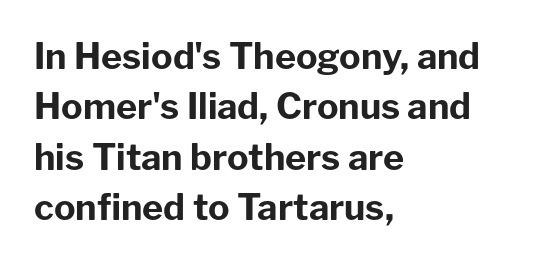
{"serif": "no", "italic": "no", "bold": "yes", "weight": "bold", "width": "normal", "stroke_contrast": "low", "x_height": "medium", "monospaced": "no", "underline": "no", "align": "left", "line_spacing": "normal", "line_spacing_ratio": 1.4, "letter_spacing": "normal", "letter_spacing_em": 0.0, "glyph_px": 36}
